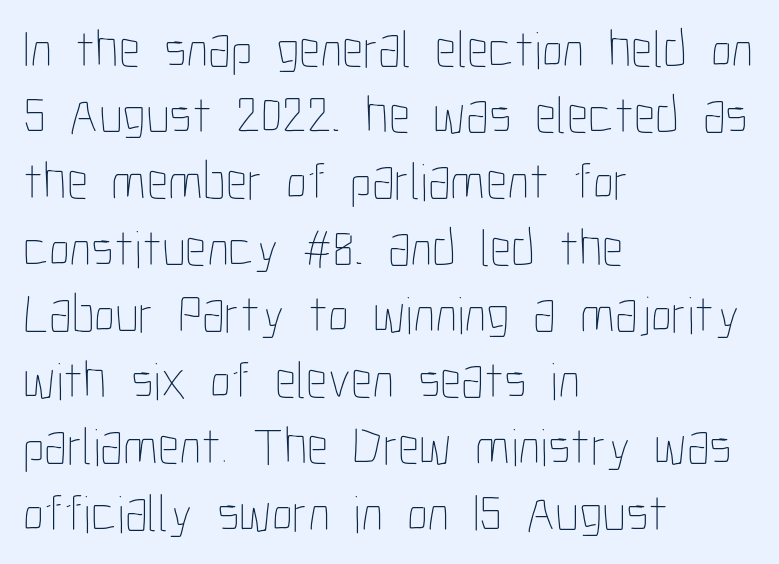
Q: Is the text bold? A: No.
Q: Is the text italic (slanted)? A: No, it is upright.
Q: Is the text underlined? A: No.
Q: How is the paragraph aligned? A: Left-aligned.
Q: Is the spacing between letters normal or unusually wide? A: Normal.
Q: Is the spacing between lines tight, normal or loose? A: Normal.
Q: Width (condensed, normal, or wide)? A: Condensed.
Q: Stroke contrast? A: Low.
Q: x-height? A: Medium.
Q: Monospaced? A: No.
